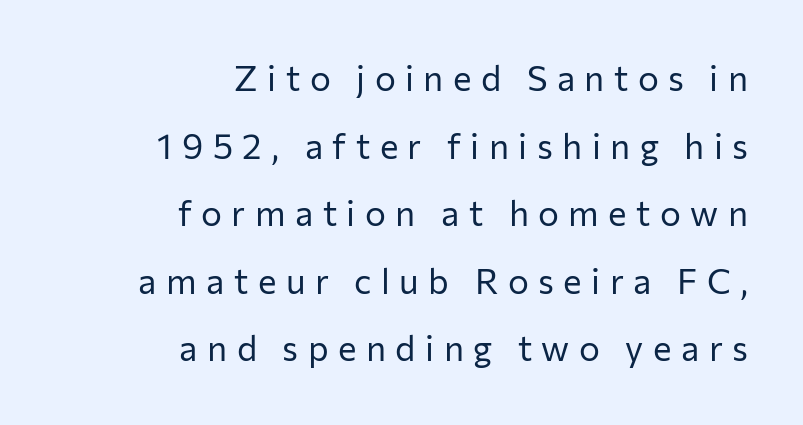
The image shows 35 px regular-weight sans-serif type, upright; set right-aligned, loose line spacing (1.93x), unusually wide letter spacing (+0.27 em), not underlined; low stroke contrast and a medium x-height.
